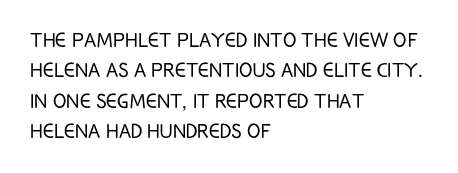
Q: Is the text bold? A: No.
Q: Is the text italic (slanted)? A: No, it is upright.
Q: Is the text underlined? A: No.
Q: How is the paragraph aligned? A: Left-aligned.
Q: Is the spacing between letters normal or unusually wide? A: Normal.
